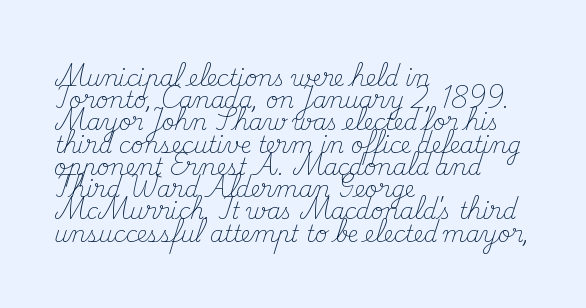
Teacher's note: observe the even left margin — that is flush-left alignment. The passage shown has conventional tracking throughout. The rendering uses a small line-height, squeezing the rows. The foot of each line stays bare and open.
